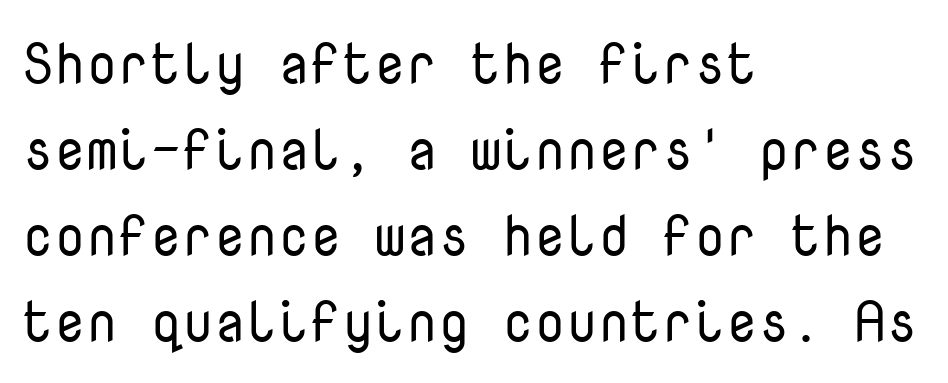
{"serif": "no", "italic": "no", "bold": "no", "weight": "regular", "width": "normal", "stroke_contrast": "low", "x_height": "medium", "monospaced": "yes", "underline": "no", "align": "left", "line_spacing": "normal", "line_spacing_ratio": 1.51, "letter_spacing": "normal", "letter_spacing_em": 0.0, "glyph_px": 57}
